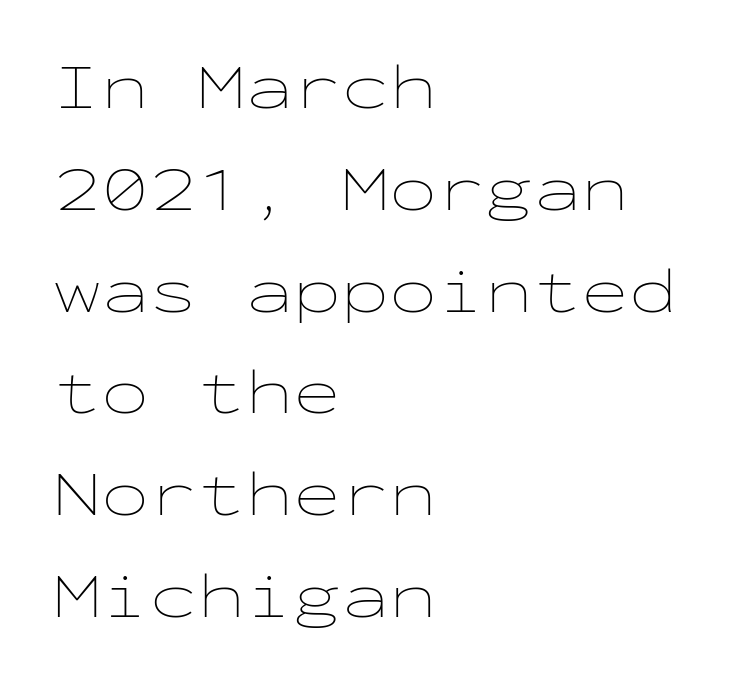
Q: Is the text bold? A: No.
Q: Is the text italic (slanted)? A: No, it is upright.
Q: Is the text underlined? A: No.
Q: How is the paragraph aligned? A: Left-aligned.
Q: Is the spacing between letters normal or unusually wide? A: Normal.
Q: Is the spacing between lines tight, normal or loose? A: Normal.
Q: Width (condensed, normal, or wide)? A: Wide.
Q: Stroke contrast? A: Low.
Q: x-height? A: Medium.
Q: Monospaced? A: Yes.
